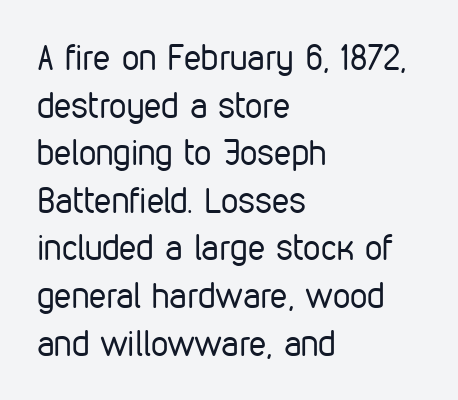
Q: Is the text bold? A: No.
Q: Is the text italic (slanted)? A: No, it is upright.
Q: Is the typeface a serif or a sans-serif typeface? A: Sans-serif.
Q: Is the text underlined? A: No.
Q: How is the paragraph aligned? A: Left-aligned.
Q: Is the spacing between letters normal or unusually wide? A: Normal.
Q: Is the spacing between lines tight, normal or loose? A: Normal.
Q: Width (condensed, normal, or wide)? A: Condensed.
Q: Stroke contrast? A: Low.
Q: x-height? A: Medium.
Q: Monospaced? A: No.
